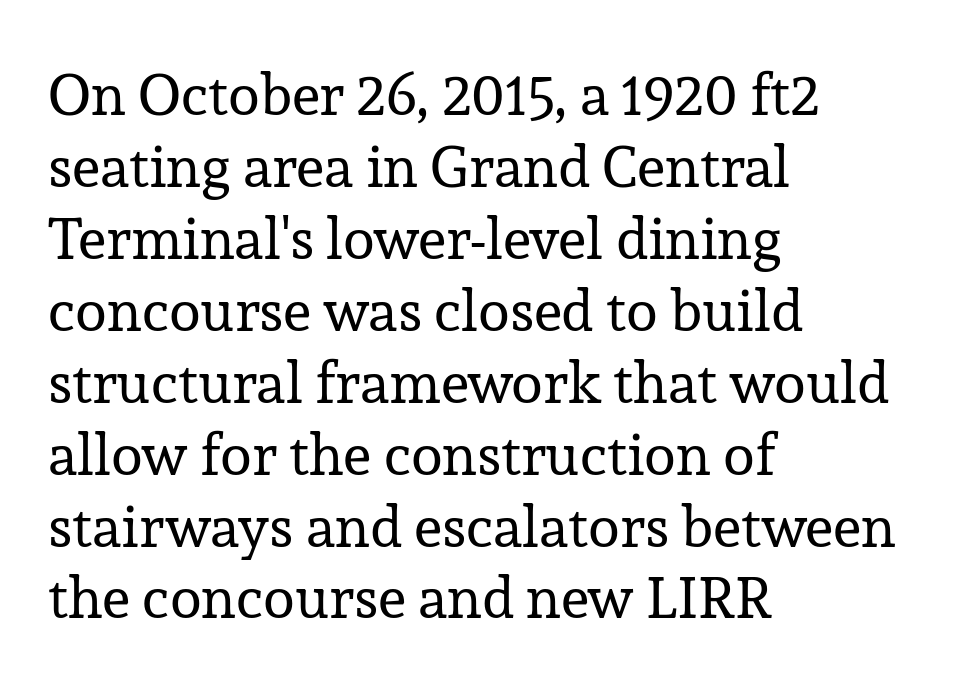
A typesetter would call this proportional, since set widths differ per character. Designer's note — italics off, roman on. Caption: multi-line text, flush left, ragged right. Old-style or modern, the face here clearly has serifs. Counters stay open thanks to moderate or lighter strokes.
